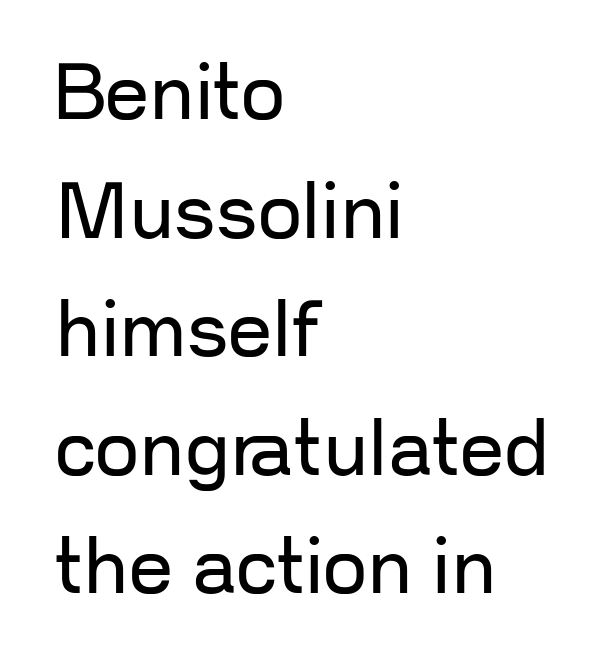
Q: Is the text bold? A: No.
Q: Is the text italic (slanted)? A: No, it is upright.
Q: Is the typeface a serif or a sans-serif typeface? A: Sans-serif.
Q: Is the text underlined? A: No.
Q: How is the paragraph aligned? A: Left-aligned.
Q: Is the spacing between letters normal or unusually wide? A: Normal.
Q: Is the spacing between lines tight, normal or loose? A: Normal.
Q: Width (condensed, normal, or wide)? A: Normal.
Q: Stroke contrast? A: Low.
Q: x-height? A: Medium.
Q: Monospaced? A: No.
